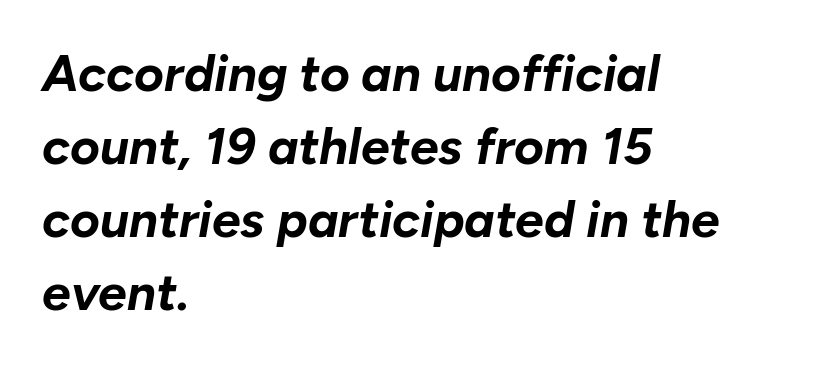
Q: Is the text bold? A: Yes.
Q: Is the text italic (slanted)? A: Yes, it leans right by about 10 degrees.
Q: Is the text underlined? A: No.
Q: How is the paragraph aligned? A: Left-aligned.
Q: Is the spacing between letters normal or unusually wide? A: Normal.
Q: Is the spacing between lines tight, normal or loose? A: Normal.
Q: Width (condensed, normal, or wide)? A: Normal.
Q: Stroke contrast? A: Low.
Q: x-height? A: Medium.
Q: Monospaced? A: No.
